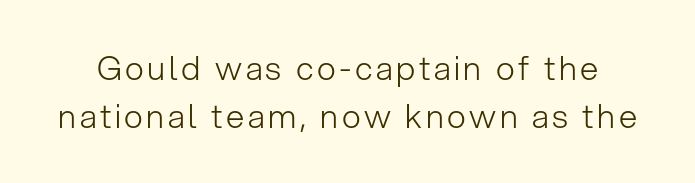
No chunkiness to these letters — they're not bold. Beneath every word, the page is bare. Stroke terminals: plain, sans-serif. Is this a fixed-width face? No — the glyphs have proportional, varying widths.
